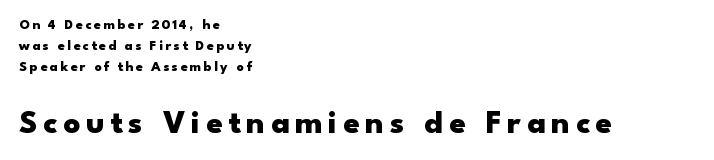
The image shows 33 px heavy, wide sans-serif type, upright; set left-aligned, normal line spacing (1.51x), not underlined; the second (bottom) block is 2.36x larger; low stroke contrast and a small x-height.
